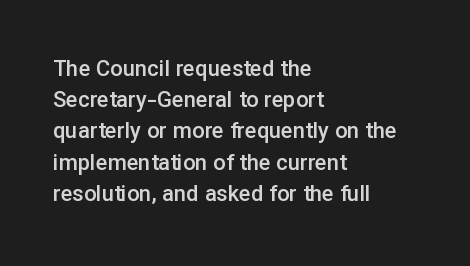
{"italic": "no", "bold": "semi", "underline": "no", "align": "left", "line_spacing": "normal", "line_spacing_ratio": 1.42, "letter_spacing": "normal", "letter_spacing_em": 0.0, "glyph_px": 22}
